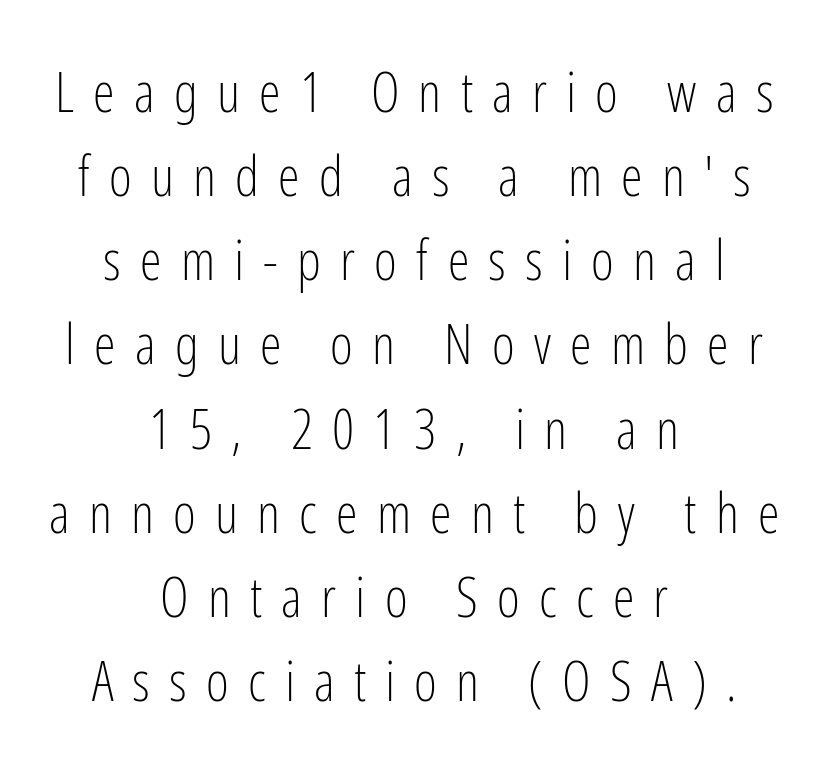
Q: Is the text bold? A: No.
Q: Is the text italic (slanted)? A: No, it is upright.
Q: Is the typeface a serif or a sans-serif typeface? A: Sans-serif.
Q: Is the text underlined? A: No.
Q: How is the paragraph aligned? A: Centered.
Q: Is the spacing between letters normal or unusually wide? A: Unusually wide.
Q: Is the spacing between lines tight, normal or loose? A: Normal.
Q: Width (condensed, normal, or wide)? A: Condensed.
Q: Stroke contrast? A: Low.
Q: x-height? A: Medium.
Q: Monospaced? A: No.
